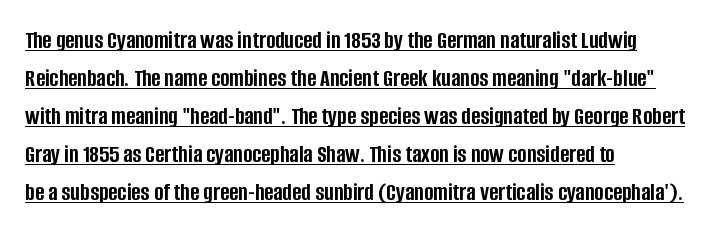
The letters are bold, with thick, heavy strokes. Leading: standard. This sample uses plain, unmodified letter spacing. Caption: multi-line text, flush left, ragged right. Rendered with straight, roman letterforms.
